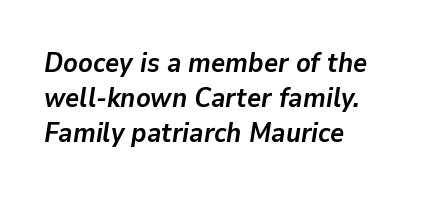
All the whitespace from short lines collects on the right. You can tell it's italic because the verticals aren't actually vertical. Glance below the letters and you will spot only blank space. Leading: standard.
